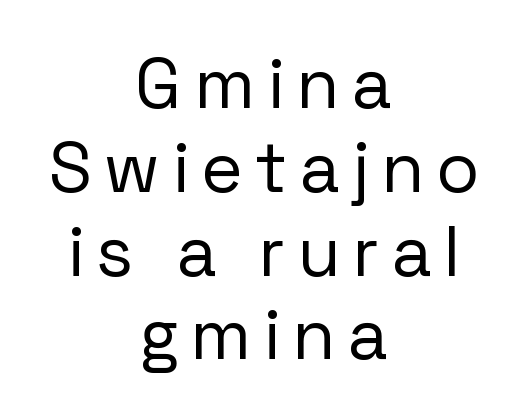
The words here are not underlined. The font's upright variant was chosen for this text. Serif or sans? Sans — the stroke terminals are bare. Stem width sits at or under what a default text font uses.
